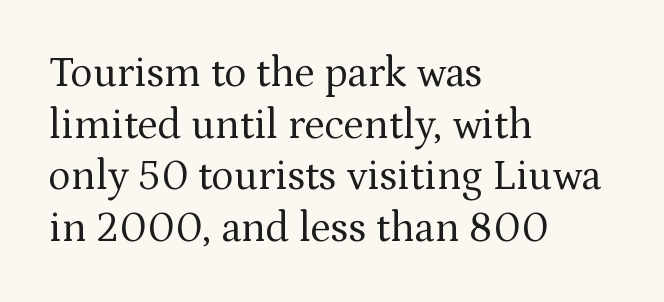
The baseline area is clear. The cut favours lightness, reaching ordinary text weight at its darkest. The paragraph shown leans on its left margin. Rendered with straight, roman letterforms. Here the designer chose a conventional face with non-uniform glyph widths. Little horizontal feet cap the strokes, marking this as serif type.
